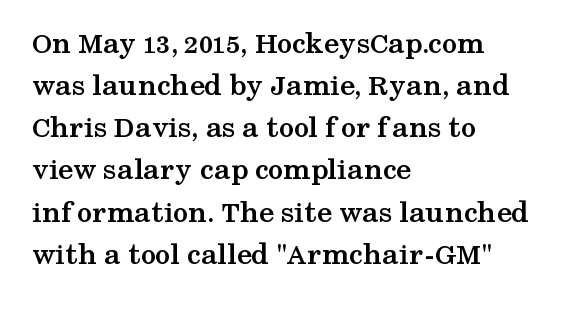
The image shows 31 px semibold, wide serif type, upright; set left-aligned, normal line spacing (1.36x), normal letter spacing, not underlined; medium stroke contrast and a medium x-height.
